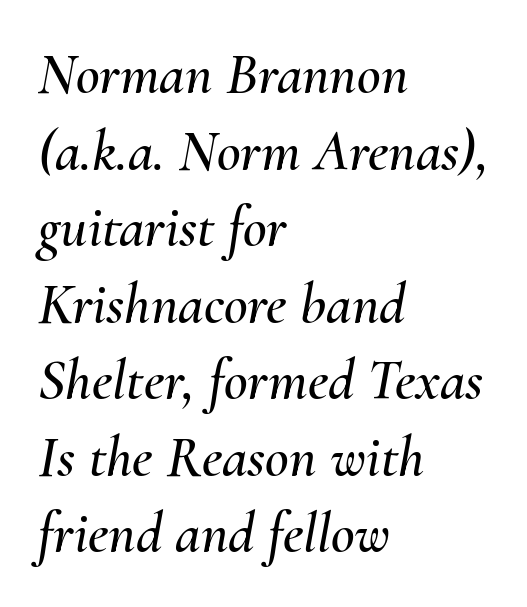
Q: Is the text italic (slanted)? A: Yes, it leans right by about 10 degrees.
Q: Is the text underlined? A: No.
Q: How is the paragraph aligned? A: Left-aligned.
Q: Is the spacing between letters normal or unusually wide? A: Normal.
Q: Is the spacing between lines tight, normal or loose? A: Normal.
Q: Width (condensed, normal, or wide)? A: Normal.
Q: Stroke contrast? A: Medium.
Q: x-height? A: Small.
Q: Monospaced? A: No.
